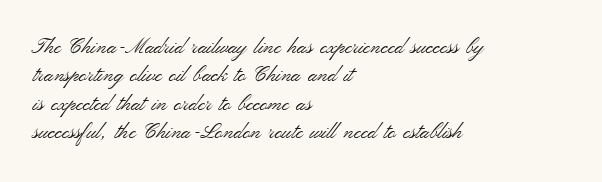
{"bold": "no", "underline": "no", "align": "left", "line_spacing": "normal", "line_spacing_ratio": 1.35, "letter_spacing": "normal", "letter_spacing_em": 0.0, "glyph_px": 21}
